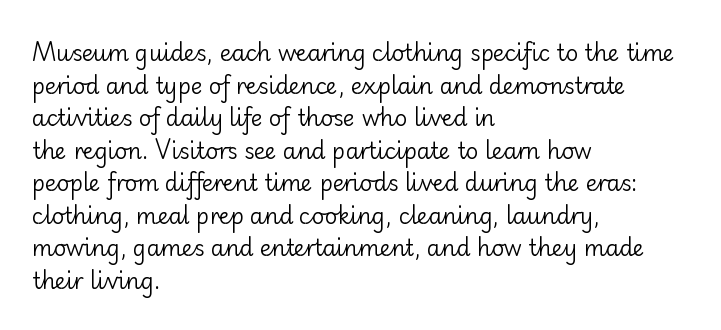
The image shows 22 px text type, upright; set left-aligned, normal line spacing (1.48x), normal letter spacing, not underlined.
